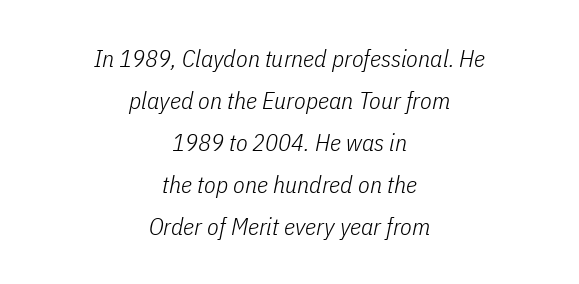
{"italic": "yes", "lean": "right", "slant_degrees": 11, "bold": "no", "underline": "no", "align": "center", "line_spacing_ratio": 1.75, "letter_spacing": "normal", "letter_spacing_em": 0.0, "glyph_px": 24}
